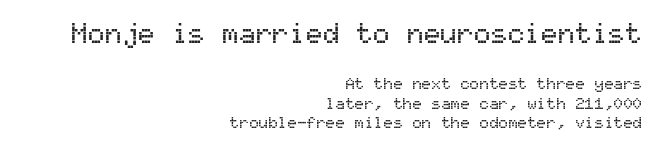
Horizontally, the lines are justified to the trailing edge only. The specimen omits any rule beneath the text block's lines. To sum up the face: it is a sans, with no serifs. Designer's note — italics off, roman on.
